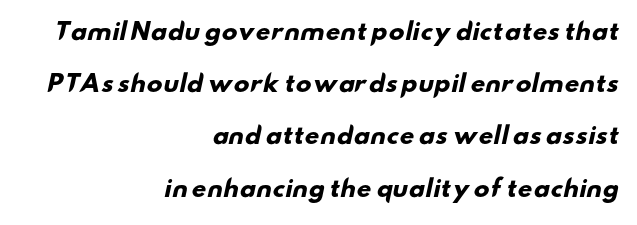
Q: Is the text bold? A: Yes.
Q: Is the text underlined? A: No.
Q: How is the paragraph aligned? A: Right-aligned.
Q: Is the spacing between letters normal or unusually wide? A: Normal.
Q: Is the spacing between lines tight, normal or loose? A: Loose.
